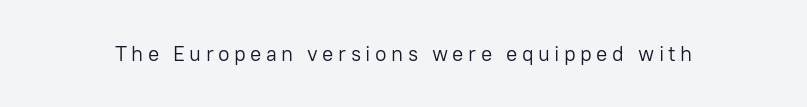
Stroke thickness stays within the range of a standard reading face or lighter. Quick note: underline off. In terms of posture, this sample is upright. In terms of letterspacing, this is a distinctly airy, spread setting.
